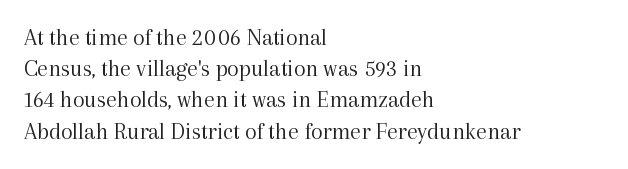
Q: Is the text bold? A: No.
Q: Is the text italic (slanted)? A: No, it is upright.
Q: Is the text underlined? A: No.
Q: How is the paragraph aligned? A: Left-aligned.
Q: Is the spacing between letters normal or unusually wide? A: Normal.
Q: Is the spacing between lines tight, normal or loose? A: Normal.
